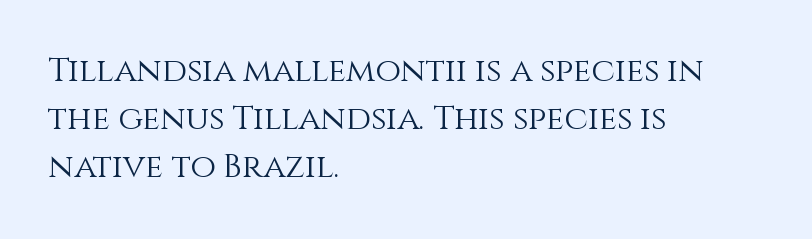
The image shows 33 px light type, upright; set left-aligned, normal line spacing (1.46x), normal letter spacing, not underlined; a large x-height.
